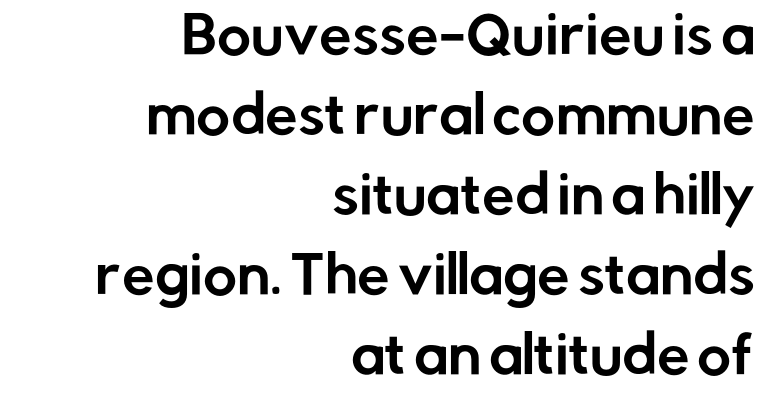
{"serif": "no", "italic": "no", "width": "normal", "stroke_contrast": "low", "x_height": "medium", "monospaced": "no", "underline": "no", "align": "right", "line_spacing": "normal", "line_spacing_ratio": 1.54, "letter_spacing": "normal", "letter_spacing_em": 0.0, "glyph_px": 52}
